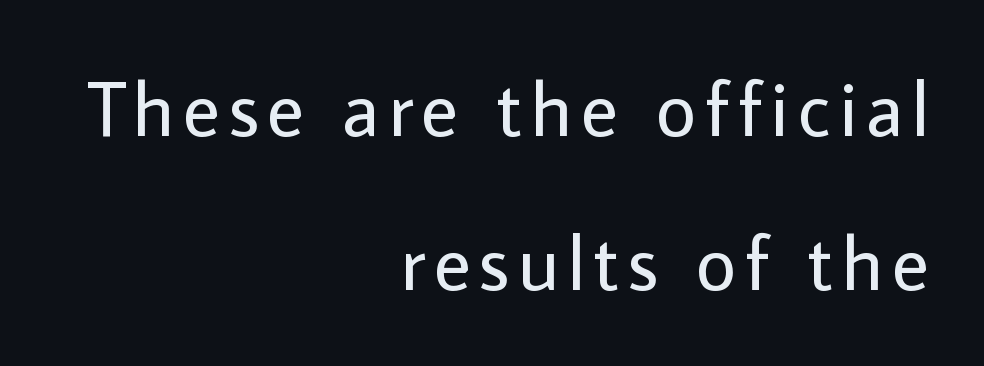
{"serif": "no", "italic": "no", "bold": "no", "weight": "regular", "width": "normal", "stroke_contrast": "low", "x_height": "medium", "monospaced": "no", "underline": "no", "align": "right", "line_spacing": "loose", "line_spacing_ratio": 1.97, "glyph_px": 78}
